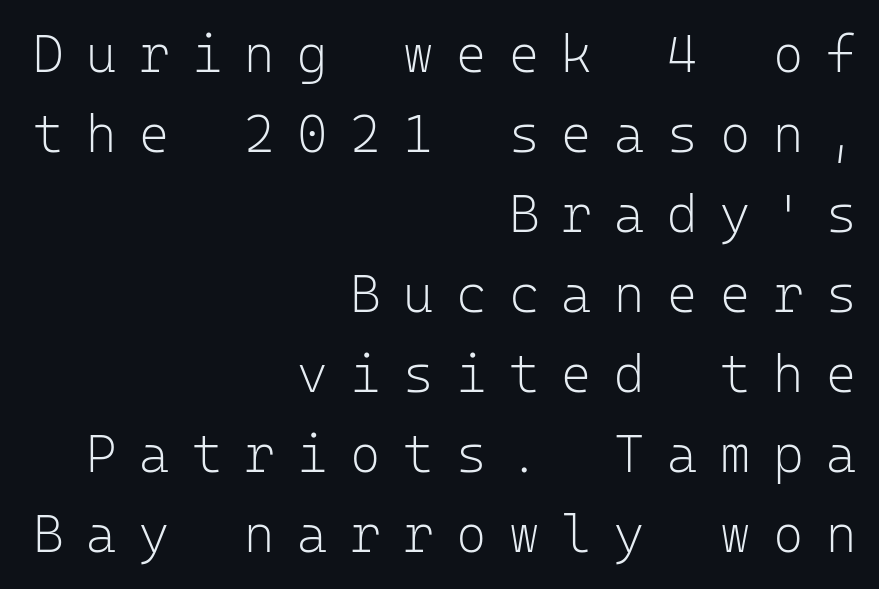
{"serif": "no", "italic": "no", "bold": "no", "weight": "light", "width": "normal", "stroke_contrast": "low", "x_height": "medium", "monospaced": "yes", "underline": "no", "align": "right", "line_spacing": "normal", "line_spacing_ratio": 1.54, "letter_spacing": "wide", "letter_spacing_em": 0.43, "glyph_px": 52}
